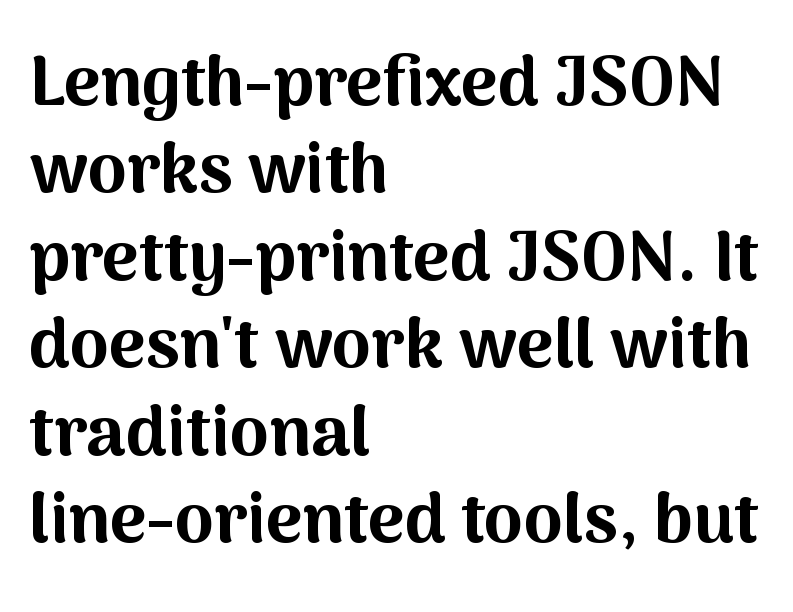
Q: Is the text bold? A: Yes.
Q: Is the text italic (slanted)? A: No, it is upright.
Q: Is the typeface a serif or a sans-serif typeface? A: Sans-serif.
Q: Is the text underlined? A: No.
Q: How is the paragraph aligned? A: Left-aligned.
Q: Is the spacing between letters normal or unusually wide? A: Normal.
Q: Is the spacing between lines tight, normal or loose? A: Normal.
Q: Width (condensed, normal, or wide)? A: Normal.
Q: Stroke contrast? A: Medium.
Q: x-height? A: Medium.
Q: Monospaced? A: No.
